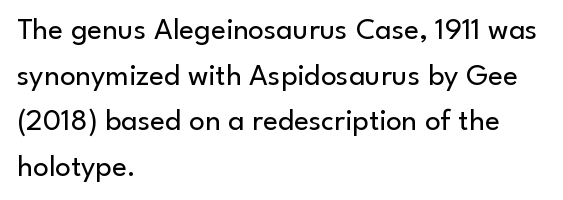
{"serif": "no", "italic": "no", "bold": "no", "weight": "regular", "width": "normal", "stroke_contrast": "low", "x_height": "small", "monospaced": "no", "underline": "no", "align": "left", "line_spacing": "normal", "line_spacing_ratio": 1.47, "letter_spacing": "normal", "letter_spacing_em": 0.0, "glyph_px": 31}
